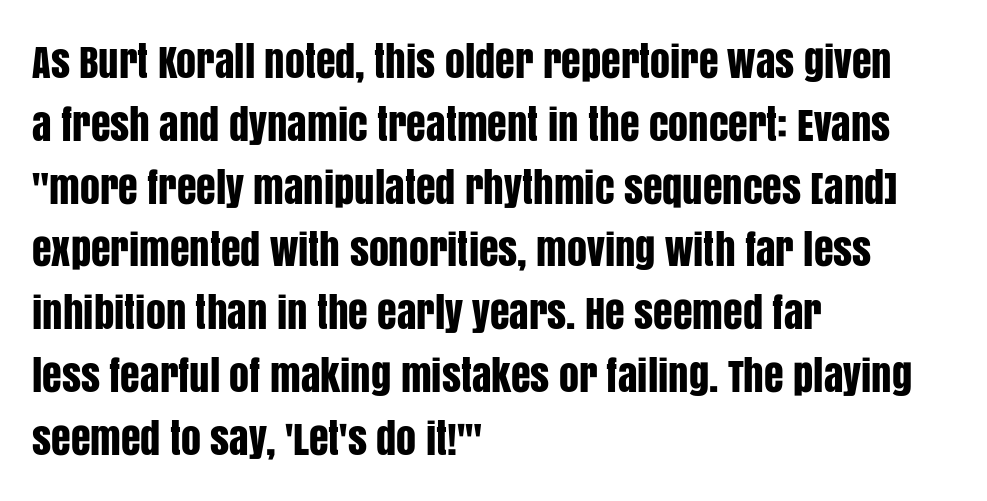
Q: Is the text italic (slanted)? A: No, it is upright.
Q: Is the typeface a serif or a sans-serif typeface? A: Sans-serif.
Q: Is the text underlined? A: No.
Q: How is the paragraph aligned? A: Left-aligned.
Q: Is the spacing between letters normal or unusually wide? A: Normal.
Q: Is the spacing between lines tight, normal or loose? A: Normal.
Q: Width (condensed, normal, or wide)? A: Condensed.
Q: Stroke contrast? A: Low.
Q: x-height? A: Large.
Q: Monospaced? A: No.
